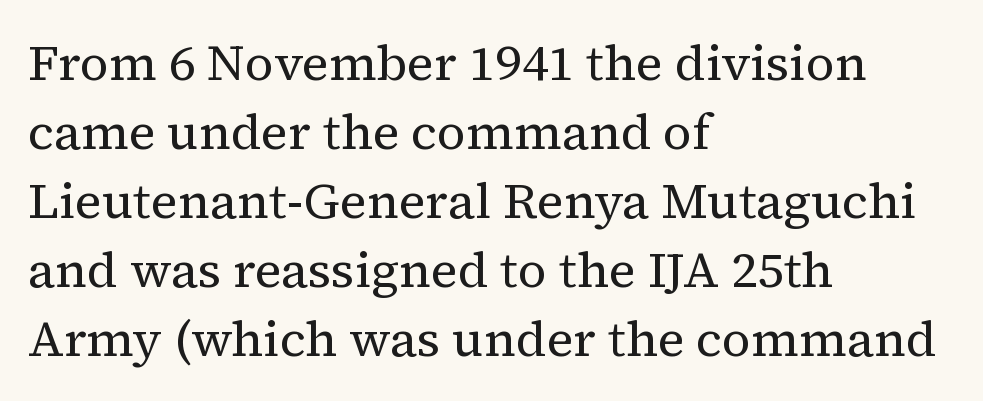
Q: Is the text bold? A: No.
Q: Is the text italic (slanted)? A: No, it is upright.
Q: Is the typeface a serif or a sans-serif typeface? A: Serif.
Q: Is the text underlined? A: No.
Q: How is the paragraph aligned? A: Left-aligned.
Q: Is the spacing between letters normal or unusually wide? A: Normal.
Q: Is the spacing between lines tight, normal or loose? A: Normal.
Q: Width (condensed, normal, or wide)? A: Normal.
Q: Stroke contrast? A: Medium.
Q: x-height? A: Medium.
Q: Monospaced? A: No.
